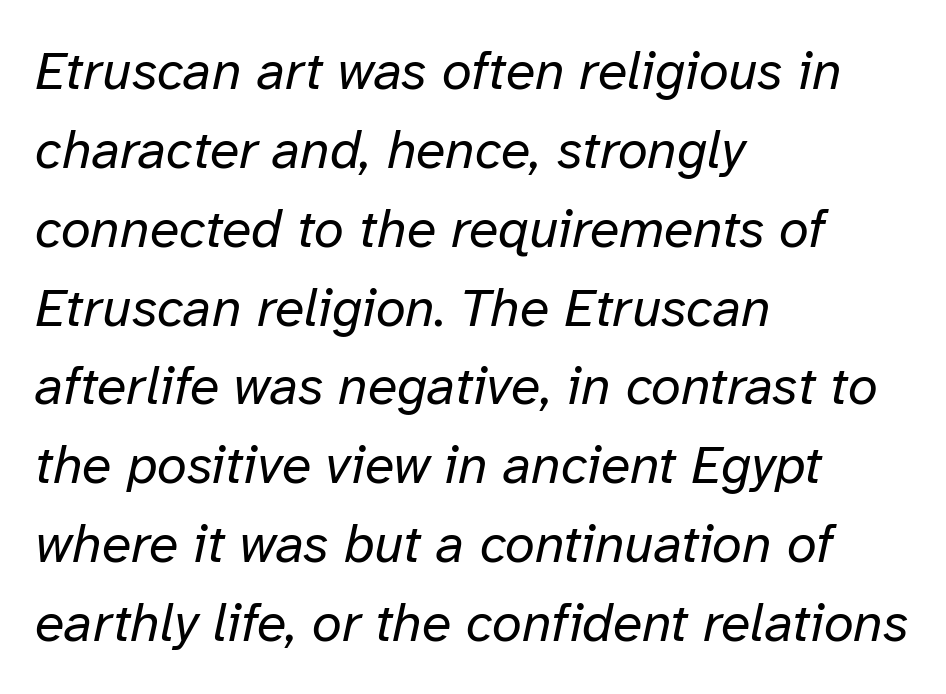
These lines are rendered in a variable-pitch font. Glance below the letters and you will spot only blank space. Vertical stems look standard width or narrower in stroke. In terms of letterspacing, this is plain default setting.
